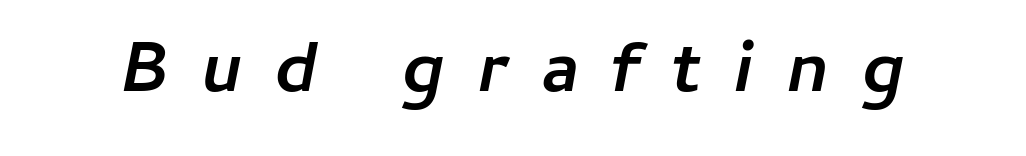
{"italic": "yes", "lean": "right", "slant_degrees": 11, "bold": "yes", "weight": "semibold", "width": "normal", "stroke_contrast": "low", "x_height": "medium", "monospaced": "no", "underline": "no", "letter_spacing": "wide", "letter_spacing_em": 0.44, "glyph_px": 72}
